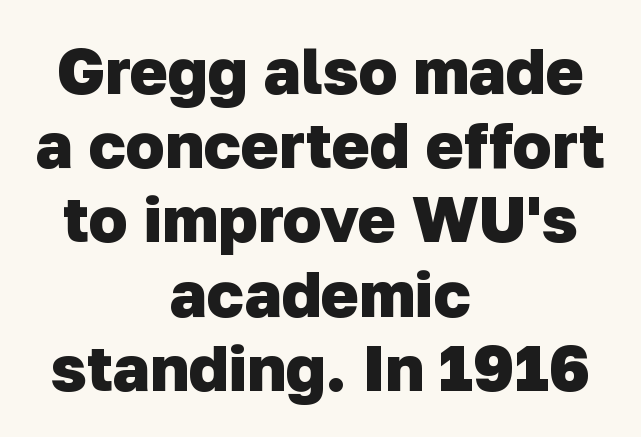
The image shows 64 px heavy sans-serif type; set centered, line spacing 1.16x, normal letter spacing, not underlined; low stroke contrast and a medium x-height.
